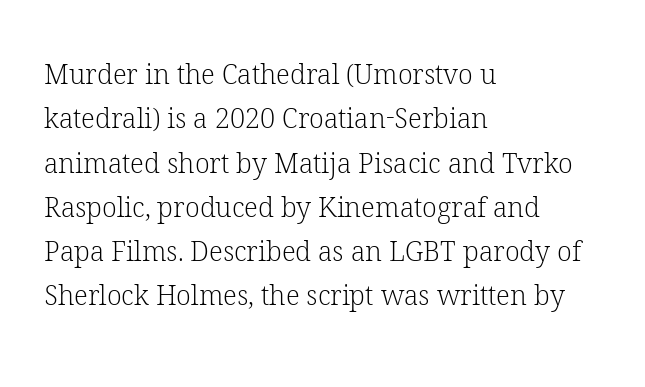
The image shows 27 px text type, upright; set left-aligned, normal line spacing (1.64x), normal letter spacing, not underlined.
